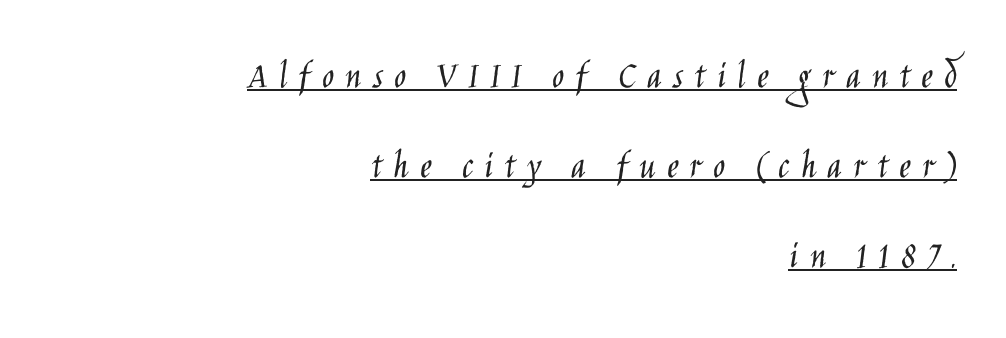
{"serif": "no", "bold": "no", "weight": "light", "width": "condensed", "stroke_contrast": "low", "x_height": "large", "monospaced": "no", "underline": "yes", "align": "right", "line_spacing": "loose", "line_spacing_ratio": 2.25, "letter_spacing": "wide", "letter_spacing_em": 0.28, "glyph_px": 40}
